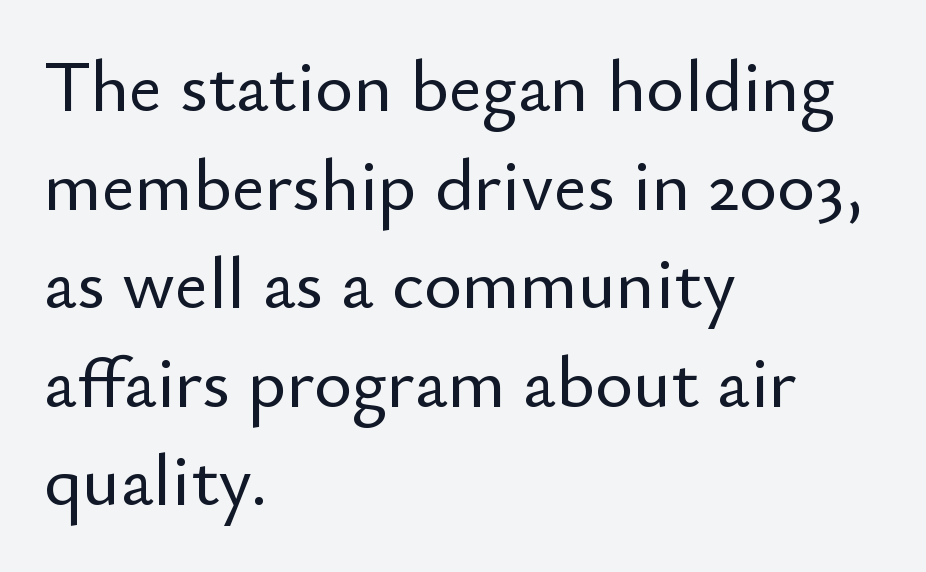
{"serif": "no", "italic": "no", "width": "normal", "stroke_contrast": "low", "x_height": "small", "monospaced": "no", "underline": "no", "align": "left", "line_spacing": "normal", "line_spacing_ratio": 1.35, "letter_spacing": "normal", "letter_spacing_em": 0.0, "glyph_px": 73}
